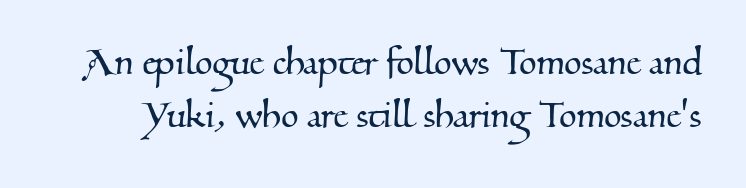
In terms of letterform style, serifs are clearly present. The rendering uses natural spacing where letterforms have individual widths. Glyph-to-glyph distance matches everyday printed text. Honestly, there is no underline to notice here at all.
